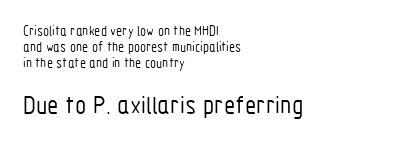
The image shows 26 px text type, upright; set left-aligned, tight line spacing (1.13x), normal letter spacing, not underlined; the second (bottom) block is 1.86x larger.
